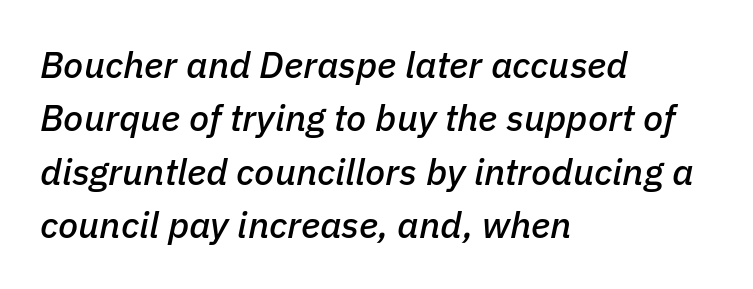
Q: Is the text italic (slanted)? A: Yes, it leans right by about 11 degrees.
Q: Is the text underlined? A: No.
Q: How is the paragraph aligned? A: Left-aligned.
Q: Is the spacing between letters normal or unusually wide? A: Normal.
Q: Is the spacing between lines tight, normal or loose? A: Normal.
Q: Width (condensed, normal, or wide)? A: Normal.
Q: Stroke contrast? A: Low.
Q: x-height? A: Medium.
Q: Monospaced? A: No.
